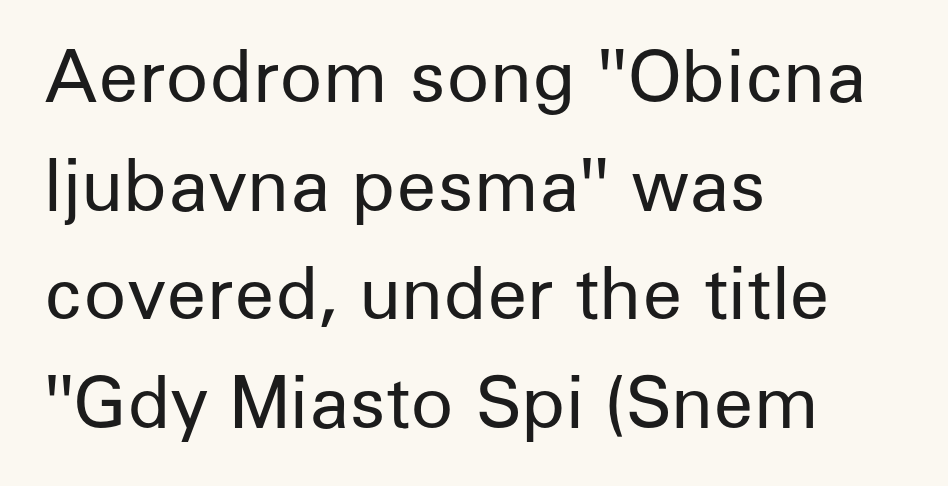
Examine the stroke ends and you'll find no serifs. This sample uses an upright cut, with every glyph sitting square on the baseline. Reading down the block, your eye returns to a fixed left position each line. This sample has the flowing, uneven cadence of proportional lettering.
